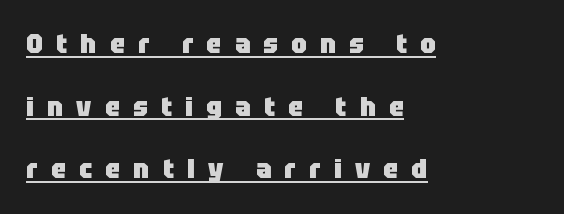
The image shows 27 px bold type, upright; set left-aligned, loose line spacing (2.32x), unusually wide letter spacing (+0.49 em), underlined.
